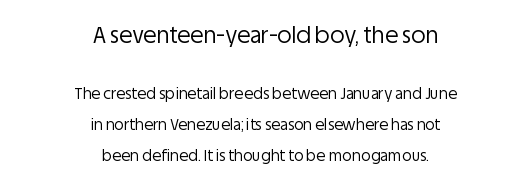
The image shows 22 px text type, upright; set centered, loose line spacing (2.06x), normal letter spacing, not underlined; the first (top) block is 1.47x larger.
